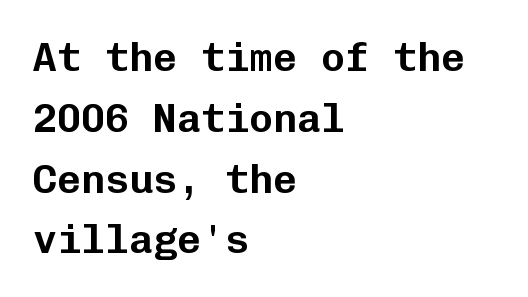
{"serif": "no", "italic": "no", "width": "normal", "stroke_contrast": "low", "x_height": "medium", "monospaced": "yes", "underline": "no", "align": "left", "line_spacing": "normal", "line_spacing_ratio": 1.52, "letter_spacing": "normal", "letter_spacing_em": 0.0, "glyph_px": 40}
